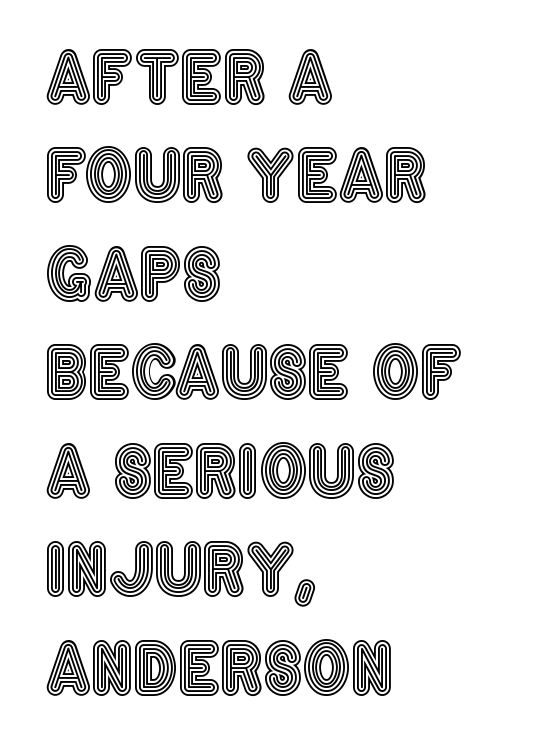
{"italic": "no", "width": "condensed", "x_height": "large", "monospaced": "no", "underline": "no", "align": "left", "line_spacing": "normal", "line_spacing_ratio": 1.47, "letter_spacing": "normal", "letter_spacing_em": 0.0, "glyph_px": 67}
